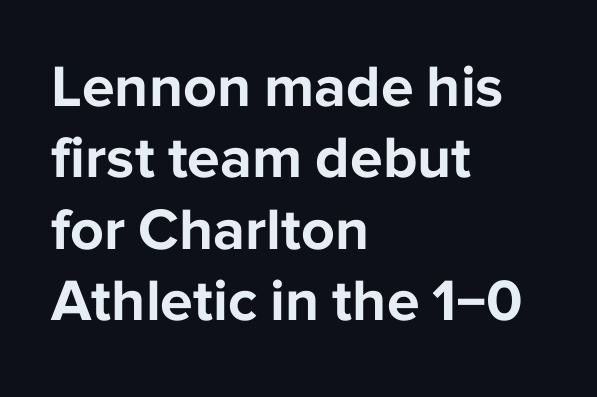
The image shows 59 px bold sans-serif type, upright; set left-aligned, line spacing 1.21x, normal letter spacing, not underlined; low stroke contrast and a medium x-height.
